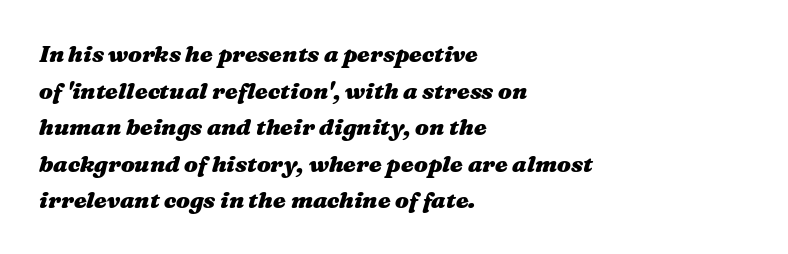
{"italic": "yes", "lean": "right", "slant_degrees": 16, "bold": "yes", "underline": "no", "align": "left", "line_spacing": "normal", "line_spacing_ratio": 1.59, "letter_spacing": "normal", "letter_spacing_em": 0.0, "glyph_px": 23}
